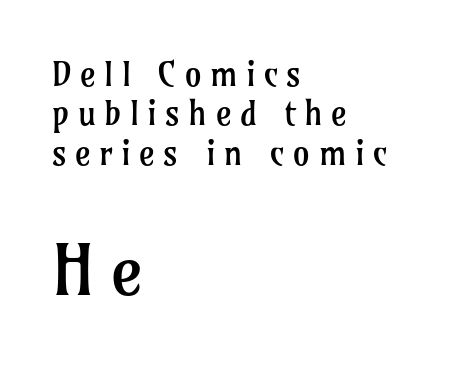
Q: Is the text bold? A: No.
Q: Is the text italic (slanted)? A: No, it is upright.
Q: Is the typeface a serif or a sans-serif typeface? A: Serif.
Q: Is the text underlined? A: No.
Q: How is the paragraph aligned? A: Left-aligned.
Q: Is the spacing between letters normal or unusually wide? A: Unusually wide.
Q: Which block of text is set in a larger size, the first (top) or the second (bottom)? A: The second (bottom) one.
Q: Width (condensed, normal, or wide)? A: Normal.
Q: Stroke contrast? A: Low.
Q: x-height? A: Medium.
Q: Monospaced? A: No.
